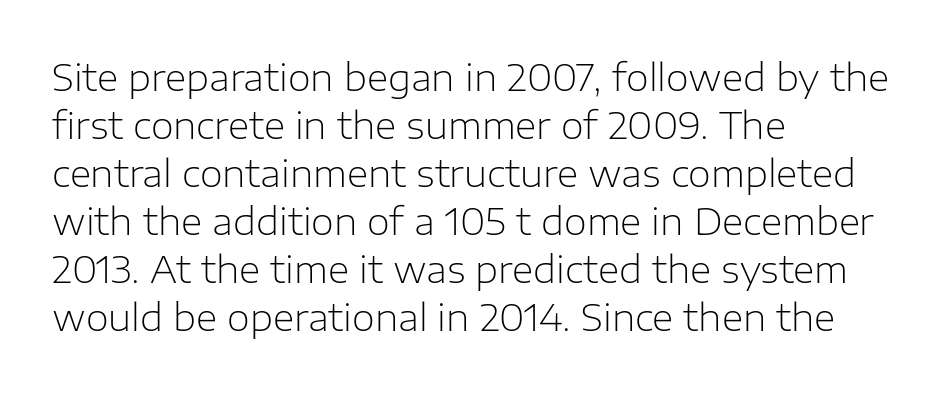
Heaviness? Minimal to ordinary, like unemphasized prose. The type sits square on the baseline with zero lean. The text was rendered using a sans face with plain stroke endings. Line spacing here is normal. Do the characters align in a grid? No, the font is proportional. These lines are set flush left with a ragged right edge.
